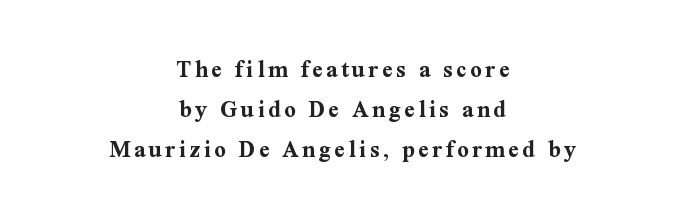
The image shows 25 px bold type, upright; set centered, normal line spacing (1.61x), not underlined.
